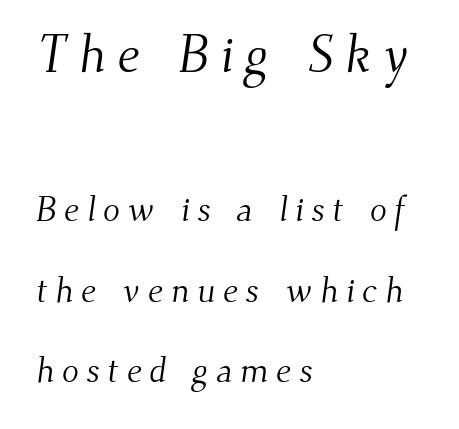
{"serif": "yes", "bold": "no", "weight": "light", "width": "normal", "stroke_contrast": "medium", "x_height": "small", "monospaced": "no", "underline": "no", "align": "left", "line_spacing": "loose", "line_spacing_ratio": 2.3, "letter_spacing": "wide", "letter_spacing_em": 0.22, "larger_block": "first", "size_ratio": 1.49, "glyph_px": 52}
